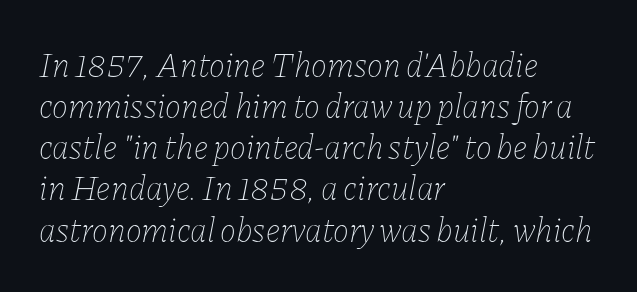
Has an underline been added? It has not. Counters stay open thanks to moderate or lighter strokes. Proportional: the letters do not fall into vertical columns. The rag falls on the right side of this text block. Compared with ordinary roman type, these characters are visibly tilted.
